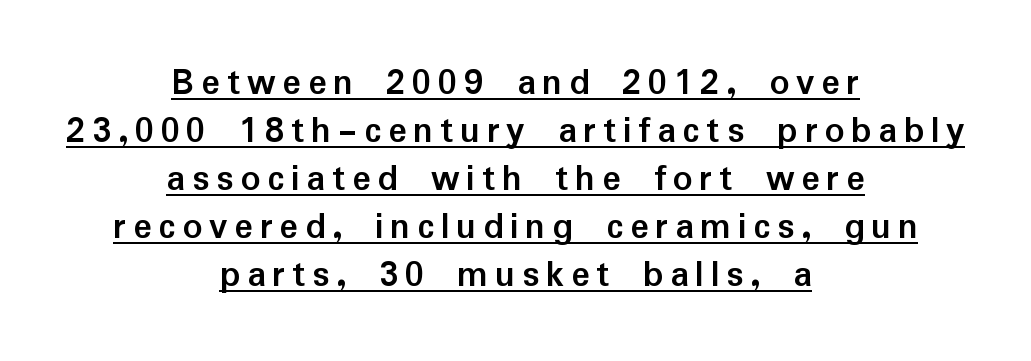
The image shows 39 px semibold sans-serif type, upright; set centered, line spacing 1.23x, underlined; low stroke contrast and a medium x-height.
